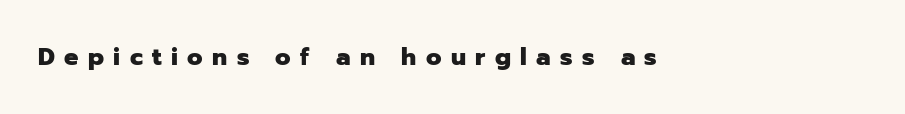
Plain, unruled lines of type. Leftover space on each line is placed entirely after the last word. The strokes are fattened all the way to bold. The type sits square on the baseline with zero lean. The horizontal fit of the characters is loose and conspicuously gappy.
